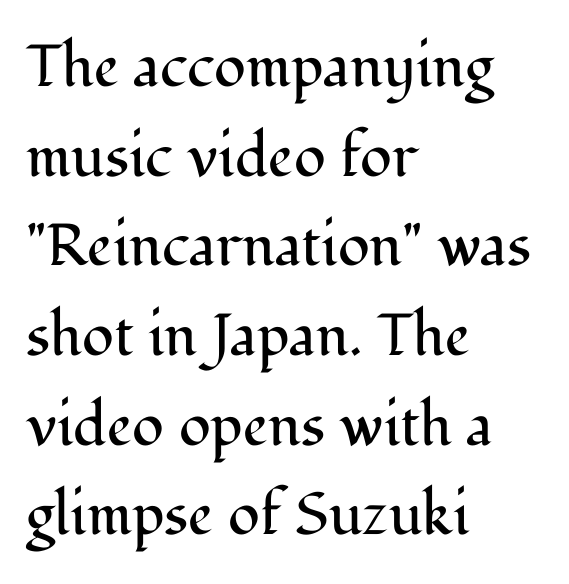
The image shows 59 px regular-weight serif type, upright; set left-aligned, normal line spacing (1.52x), normal letter spacing, not underlined; medium stroke contrast and a medium x-height.
